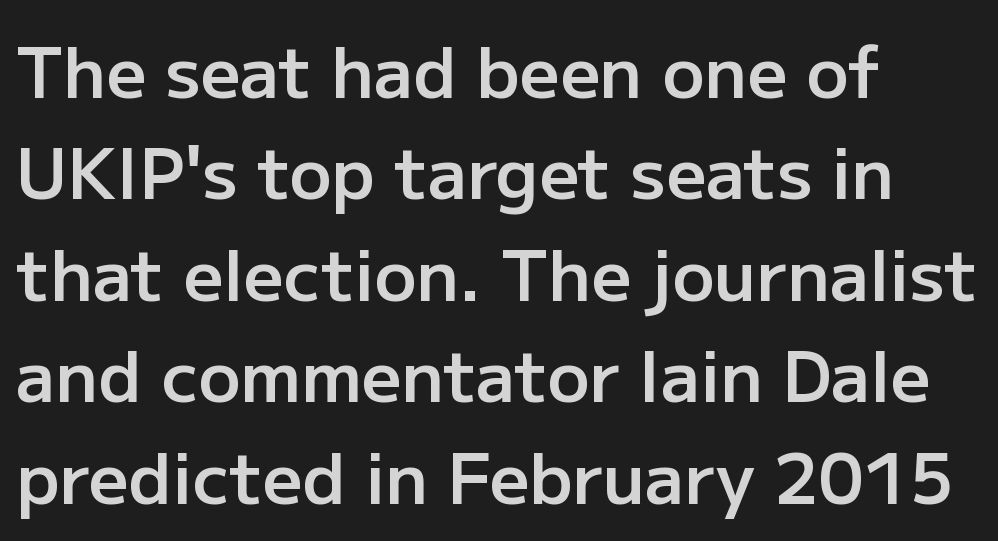
The image shows 70 px semibold sans-serif type, upright; set left-aligned, normal line spacing (1.45x), normal letter spacing, not underlined; low stroke contrast and a medium x-height.
